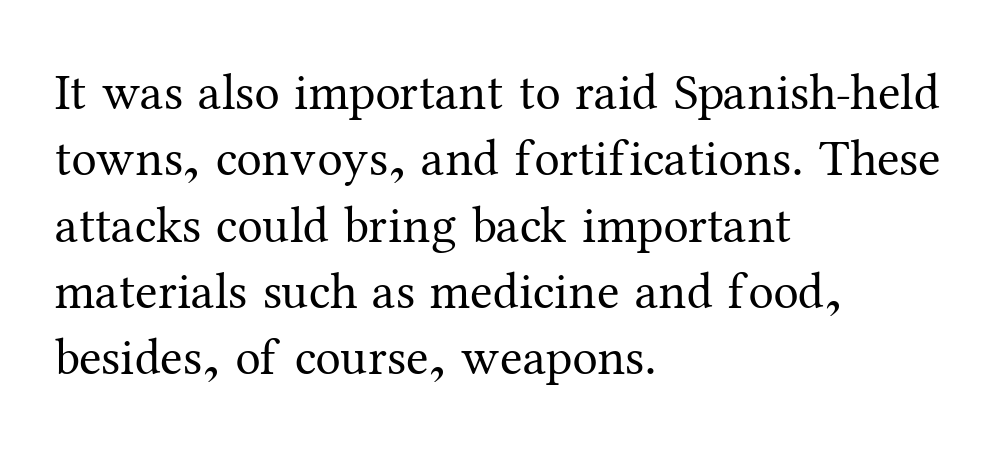
A typesetter would call this proportional, since set widths differ per character. Look at the bottom of the vertical strokes: they flare into serifs here. The area under the type is left untouched. Unlike italic type, these characters show no tilt at all. The rag falls on the right side of this text block.
